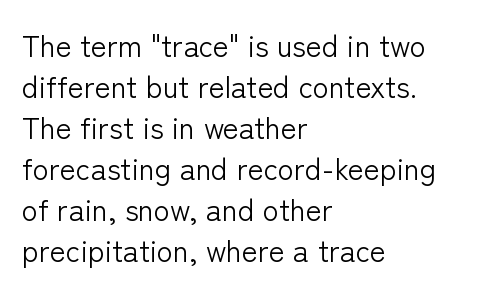
The image shows 30 px light sans-serif type, upright; set left-aligned, normal line spacing (1.37x), normal letter spacing, not underlined; low stroke contrast and a medium x-height.
